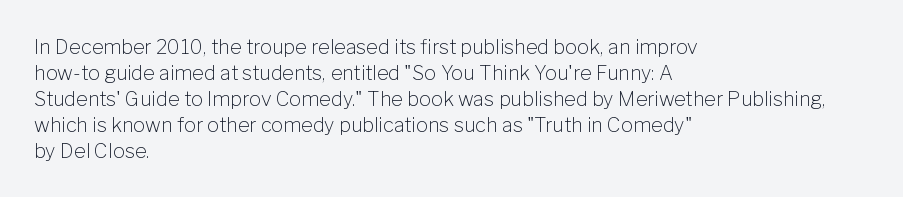
Where is the straight margin? On the left. This sample keeps an unexceptional amount of space between lines. The typesetting does not lean heavy: it is not bold. The gaps between neighbouring characters are ordinary and unremarkable. A clean baseline with only descenders dipping below it.
